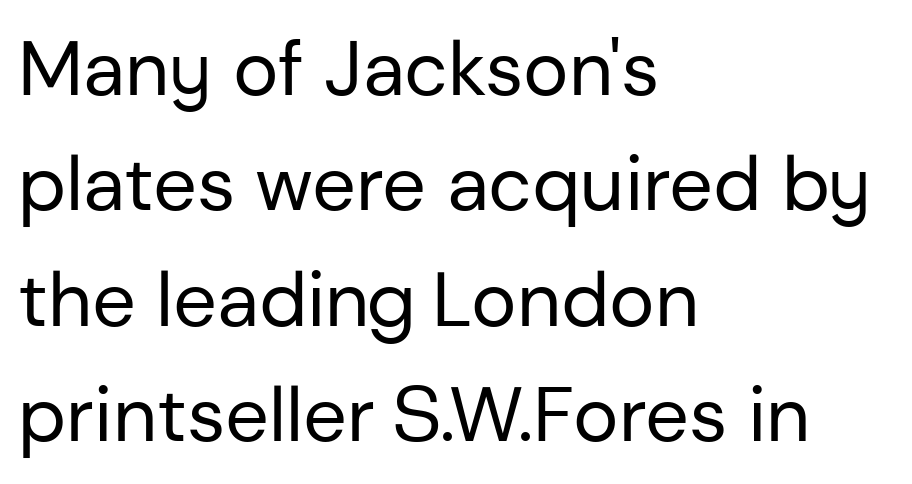
Compared with typical paragraphs, the rows here are spaced about the same. Bold? No — there's no thickening of the strokes. The type sits square on the baseline with zero lean. Check the space under the baseline: it is left empty.
